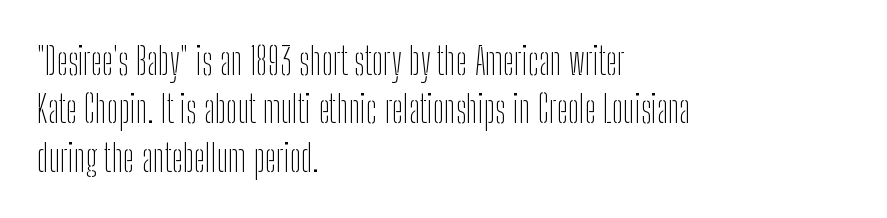
The face used here is rendered with its standard letterfit. Is this a fixed-width face? No — the glyphs have proportional, varying widths. Leftover space on each line is placed entirely after the last word. What kind of face is this? One without serifs — a sans.
